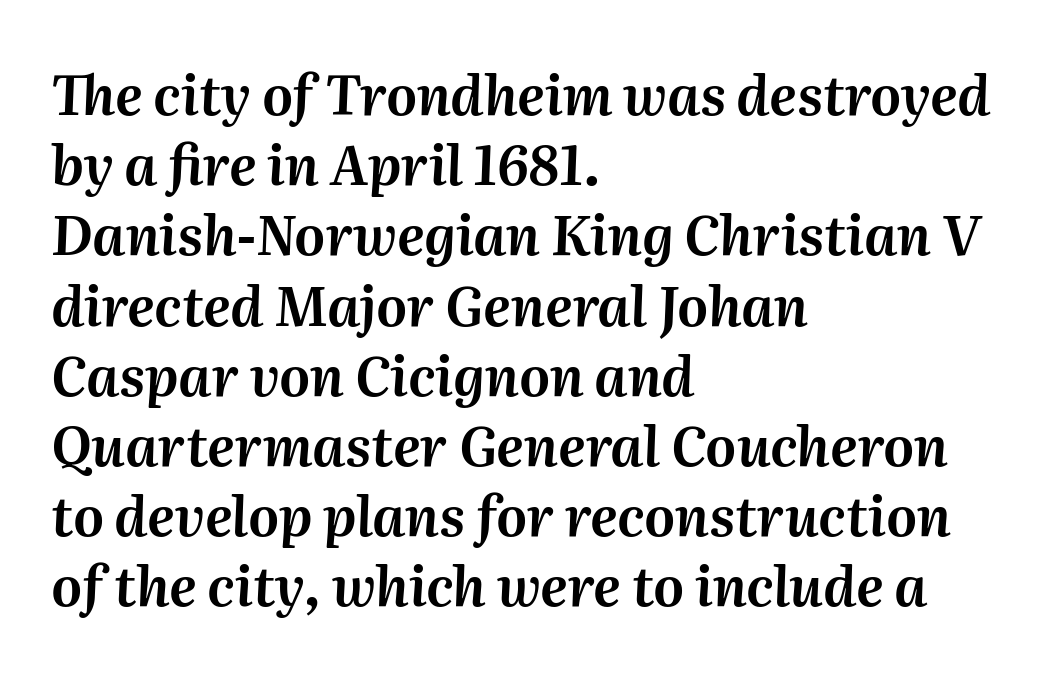
{"italic": "yes", "lean": "right", "slant_degrees": 2, "width": "normal", "stroke_contrast": "medium", "x_height": "medium", "monospaced": "no", "underline": "no", "align": "left", "line_spacing": "normal", "line_spacing_ratio": 1.3, "letter_spacing": "normal", "letter_spacing_em": 0.0, "glyph_px": 54}
